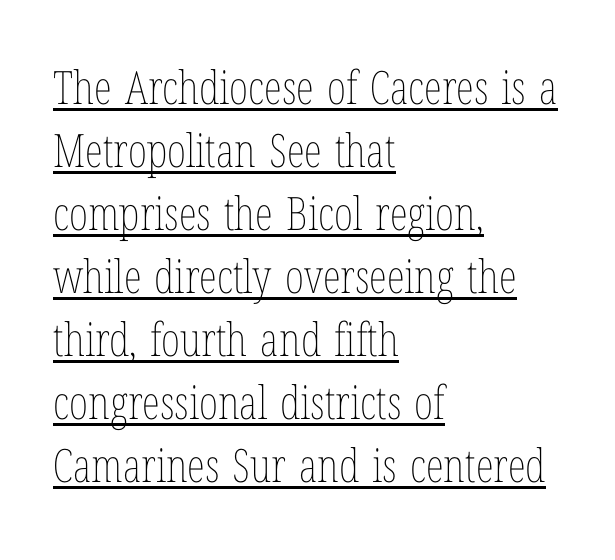
The face used here is proportionally spaced, like ordinary book or web type. No heavy texture on the line: the type isn't bold. Short note: letters normally spaced. Underline: present.
